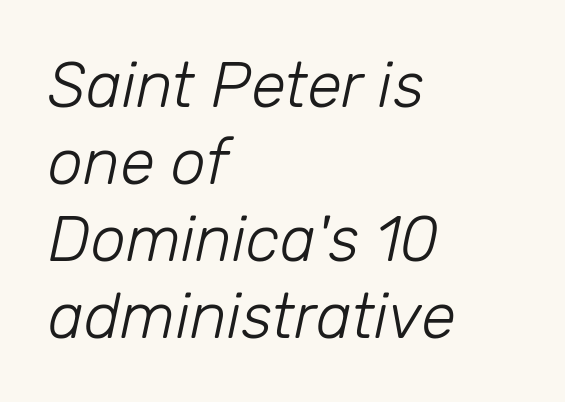
Notice how the stems are inclined rather than vertical — that's the hallmark of italics. The letters advance in unequal steps, a hallmark of proportional type. One-word summary of the alignment: left. Does extra space separate the letters? No, they use regular spacing. Is this a heavy cut? Hardly; it is regular or lighter. Check the space under the baseline: it is left empty.
